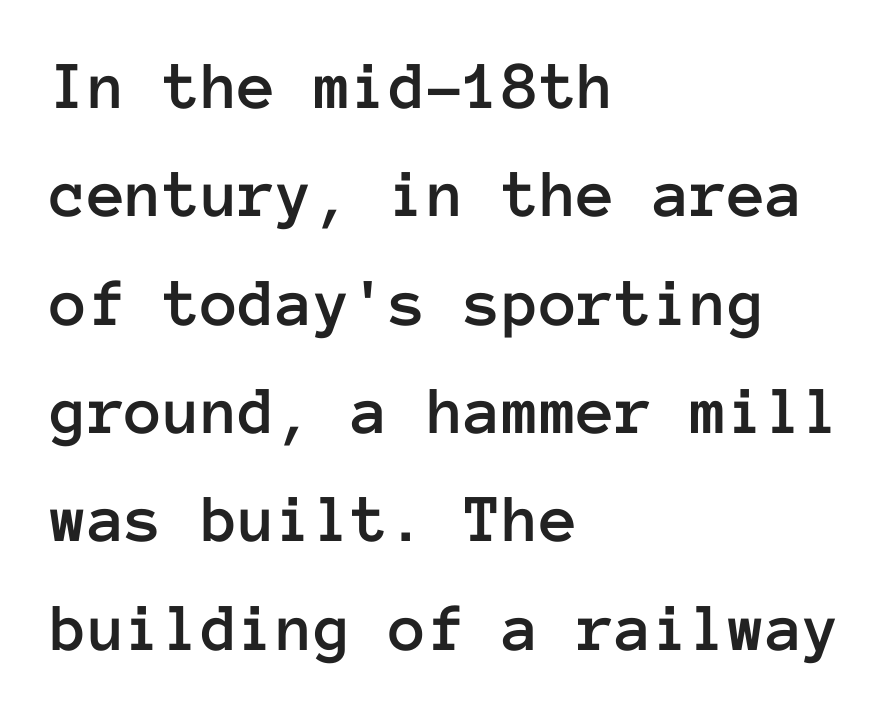
The image shows 69 px text type, upright, monospaced; set left-aligned, normal line spacing (1.57x), normal letter spacing, not underlined; low stroke contrast and a medium x-height.
